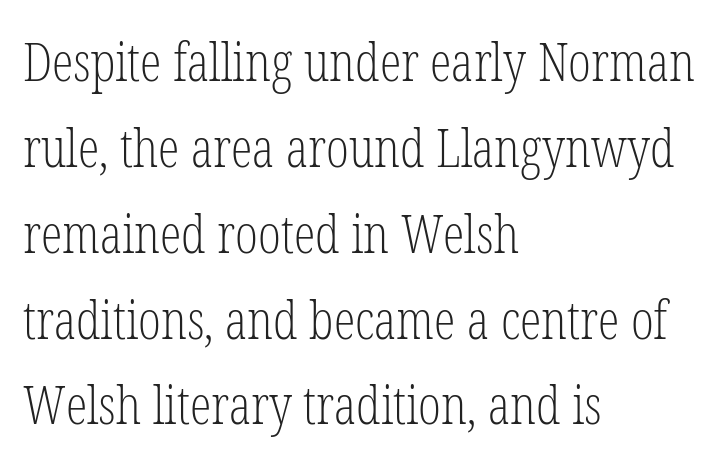
The image shows 54 px light, condensed serif type, upright; set left-aligned, normal line spacing (1.59x), normal letter spacing, not underlined; low stroke contrast and a medium x-height.
